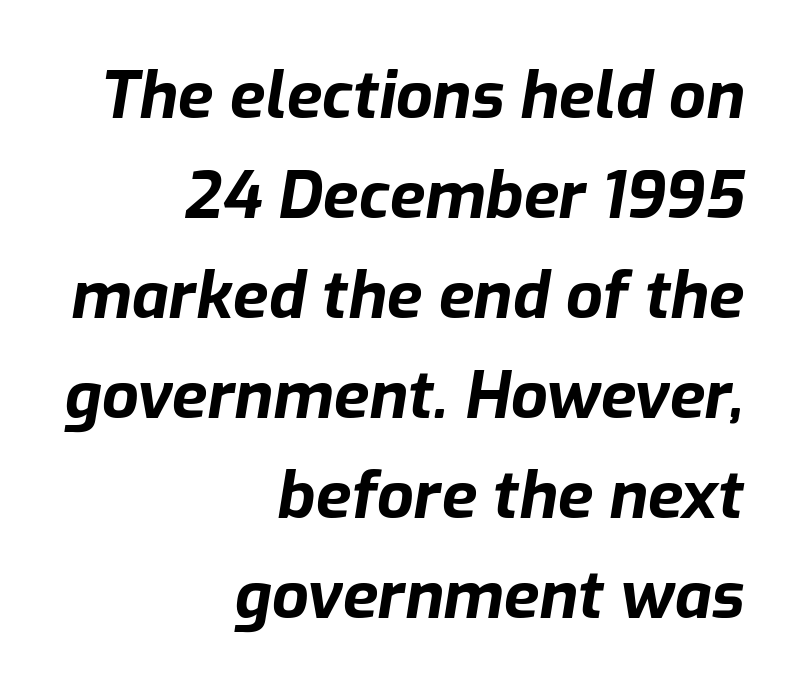
The image shows 65 px bold type, italic (leaning right); set right-aligned, normal line spacing (1.54x), normal letter spacing, not underlined; low stroke contrast and a medium x-height.
